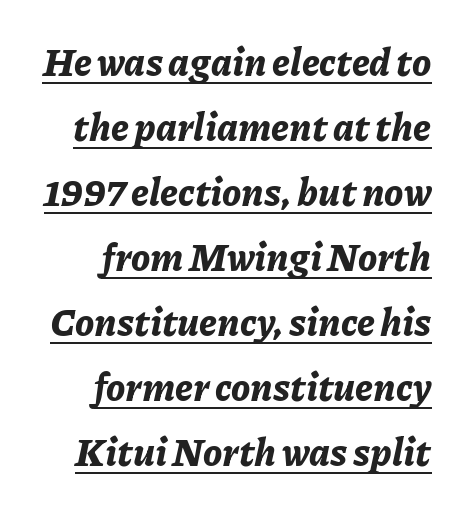
{"italic": "yes", "lean": "right", "slant_degrees": 11, "bold": "yes", "weight": "bold", "width": "normal", "stroke_contrast": "low", "x_height": "medium", "monospaced": "no", "underline": "yes", "align": "right", "line_spacing_ratio": 1.71, "letter_spacing": "normal", "letter_spacing_em": 0.0, "glyph_px": 38}
